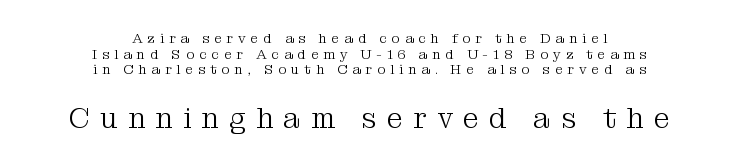
The image shows 29 px light serif type, upright; set centered, tight line spacing (1.11x), unusually wide letter spacing (+0.35 em), not underlined; the second (bottom) block is 2.07x larger; medium stroke contrast and a medium x-height.
